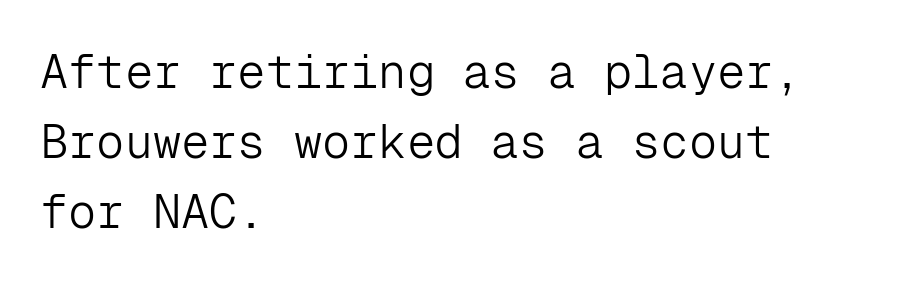
Q: Is the text bold? A: No.
Q: Is the text italic (slanted)? A: No, it is upright.
Q: Is the typeface a serif or a sans-serif typeface? A: Sans-serif.
Q: Is the text underlined? A: No.
Q: How is the paragraph aligned? A: Left-aligned.
Q: Is the spacing between letters normal or unusually wide? A: Normal.
Q: Is the spacing between lines tight, normal or loose? A: Normal.
Q: Width (condensed, normal, or wide)? A: Normal.
Q: Stroke contrast? A: Low.
Q: x-height? A: Medium.
Q: Monospaced? A: Yes.
